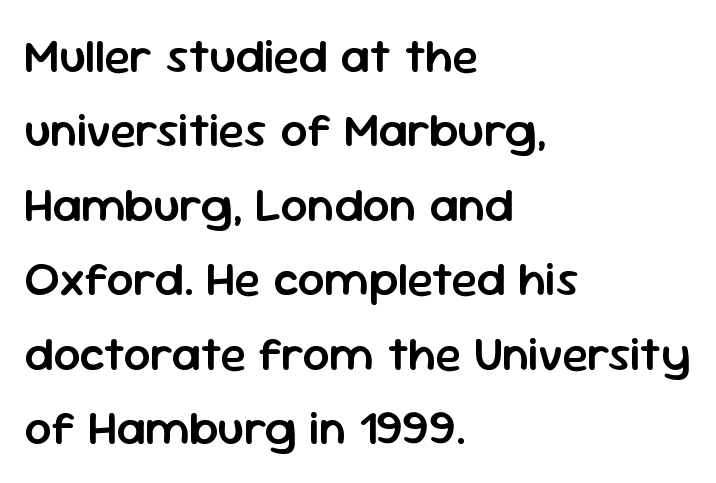
Q: Is the text bold? A: Semi-bold.
Q: Is the text italic (slanted)? A: No, it is upright.
Q: Is the typeface a serif or a sans-serif typeface? A: Sans-serif.
Q: Is the text underlined? A: No.
Q: How is the paragraph aligned? A: Left-aligned.
Q: Is the spacing between letters normal or unusually wide? A: Normal.
Q: Is the spacing between lines tight, normal or loose? A: Normal.
Q: Width (condensed, normal, or wide)? A: Normal.
Q: Stroke contrast? A: Low.
Q: x-height? A: Medium.
Q: Monospaced? A: No.
